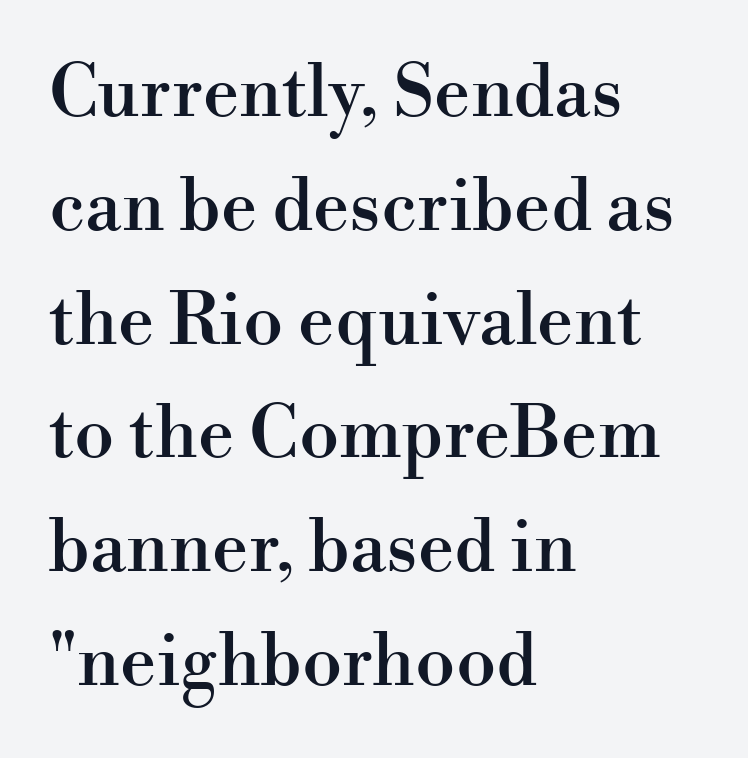
Q: Is the text italic (slanted)? A: No, it is upright.
Q: Is the typeface a serif or a sans-serif typeface? A: Serif.
Q: Is the text underlined? A: No.
Q: How is the paragraph aligned? A: Left-aligned.
Q: Is the spacing between letters normal or unusually wide? A: Normal.
Q: Is the spacing between lines tight, normal or loose? A: Normal.
Q: Width (condensed, normal, or wide)? A: Normal.
Q: Stroke contrast? A: High.
Q: x-height? A: Small.
Q: Monospaced? A: No.
